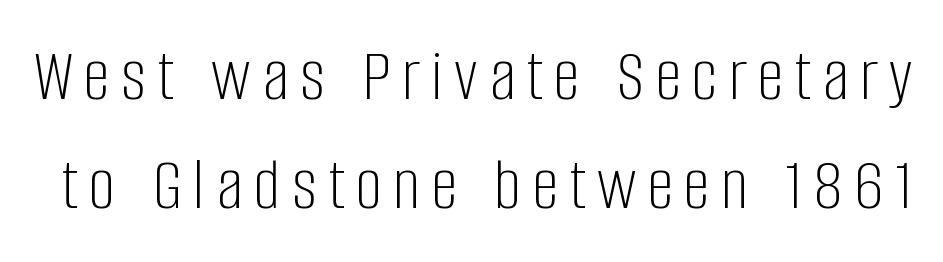
The letters carry no serifs — their stems end cleanly without finishing strokes. Upright lettering throughout. Rows of type keep a routine distance in the vertical direction. The face used here is proportionally spaced, like ordinary book or web type.
